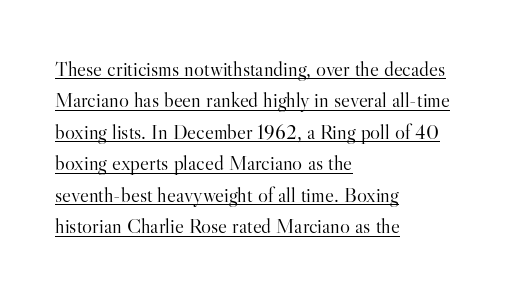
Posture: straight, roman, zero tilt. The specimen includes a rule beneath the text block's lines. A typesetter would call this leading conventional body-copy spacing. The letters sit at their default tracking, neither squeezed nor spread.
